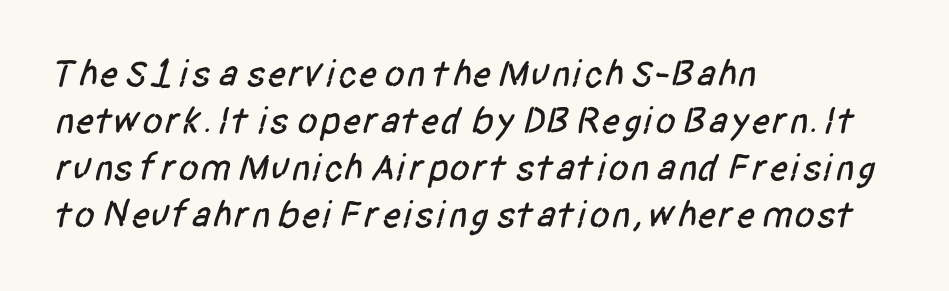
Q: Is the typeface a serif or a sans-serif typeface? A: Sans-serif.
Q: Is the text underlined? A: No.
Q: How is the paragraph aligned? A: Left-aligned.
Q: Is the spacing between letters normal or unusually wide? A: Normal.
Q: Width (condensed, normal, or wide)? A: Condensed.
Q: Stroke contrast? A: Low.
Q: x-height? A: Large.
Q: Monospaced? A: No.
